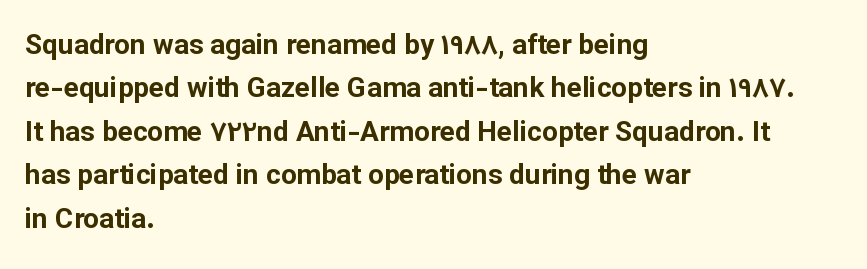
Q: Is the text bold? A: Yes.
Q: Is the text italic (slanted)? A: No, it is upright.
Q: Is the typeface a serif or a sans-serif typeface? A: Sans-serif.
Q: Is the text underlined? A: No.
Q: How is the paragraph aligned? A: Left-aligned.
Q: Is the spacing between letters normal or unusually wide? A: Normal.
Q: Is the spacing between lines tight, normal or loose? A: Normal.
Q: Width (condensed, normal, or wide)? A: Normal.
Q: Stroke contrast? A: Low.
Q: x-height? A: Medium.
Q: Monospaced? A: No.
